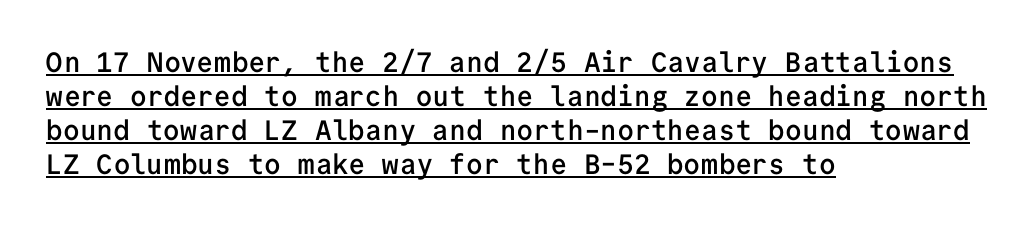
{"serif": "no", "italic": "no", "bold": "semi", "weight": "semibold", "width": "normal", "stroke_contrast": "low", "x_height": "medium", "monospaced": "yes", "underline": "yes", "align": "left", "line_spacing_ratio": 1.21, "letter_spacing": "normal", "letter_spacing_em": 0.0, "glyph_px": 28}
